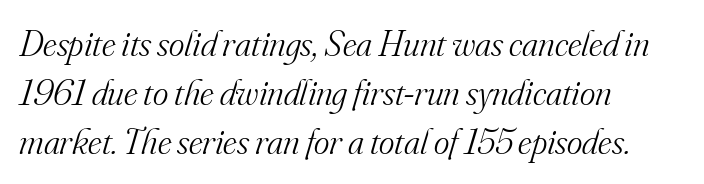
The image shows 37 px light serif type, italic (leaning right); set left-aligned, normal line spacing (1.33x), normal letter spacing, not underlined; medium stroke contrast and a small x-height.
